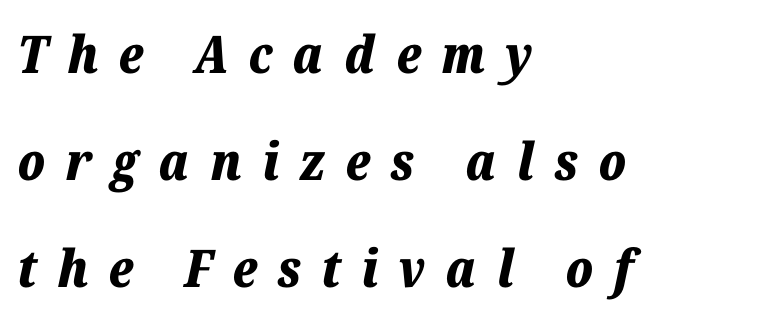
The image shows 52 px bold type, italic (leaning right); set left-aligned, loose line spacing (2.06x), unusually wide letter spacing (+0.39 em), not underlined; low stroke contrast and a medium x-height.
